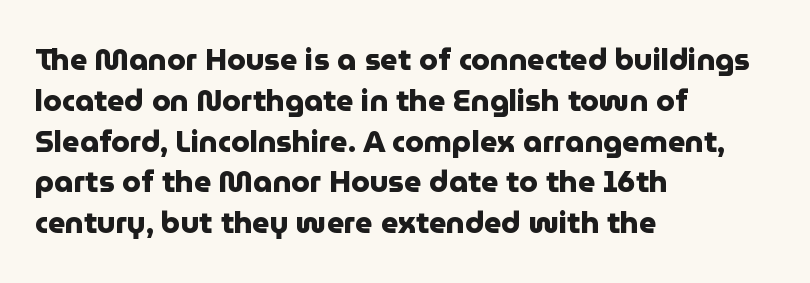
{"serif": "no", "italic": "no", "bold": "yes", "weight": "heavy", "width": "normal", "stroke_contrast": "low", "x_height": "medium", "monospaced": "no", "underline": "no", "align": "left", "line_spacing": "normal", "line_spacing_ratio": 1.36, "letter_spacing": "normal", "letter_spacing_em": 0.0, "glyph_px": 30}
